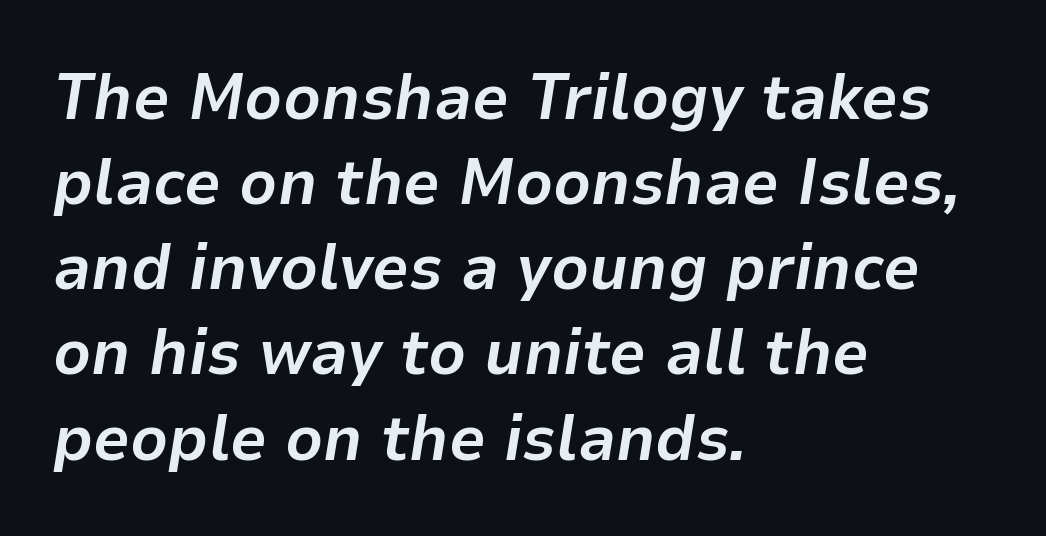
The setting favours the left margin, as ordinary paragraphs usually do. These lines keep a tight, regular rhythm from letter to letter. The typography opts for an oblique posture over an upright one. Typesetter's note: full bold, strokes at maximum text heaviness. The string is rendered with underlining switched off.
